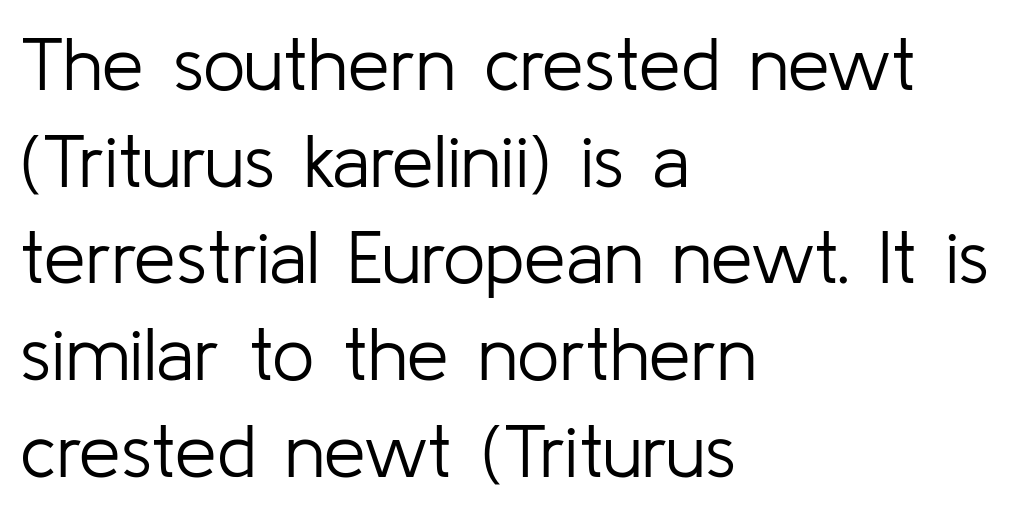
{"serif": "no", "italic": "no", "bold": "no", "weight": "light", "width": "normal", "stroke_contrast": "low", "x_height": "medium", "monospaced": "no", "underline": "no", "align": "left", "line_spacing": "normal", "line_spacing_ratio": 1.29, "letter_spacing": "normal", "letter_spacing_em": 0.0, "glyph_px": 75}
